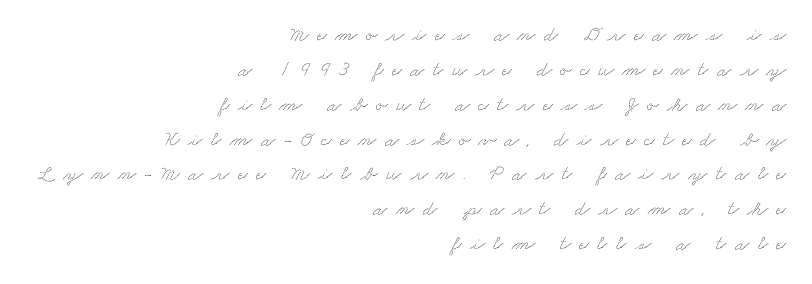
A flush-right, rag-left setting is used for this passage. How would I describe the line gaps? Plain and ordinary. Each word looks stretched out because of the extra space between its letters. Plain, unruled lines of type.
